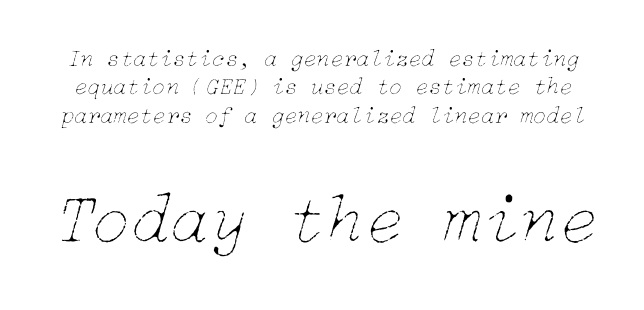
The image shows 71 px thin type, italic (leaning right); set line spacing 1.18x, normal letter spacing, not underlined; the second (bottom) block is 2.96x larger; low stroke contrast and a medium x-height.
